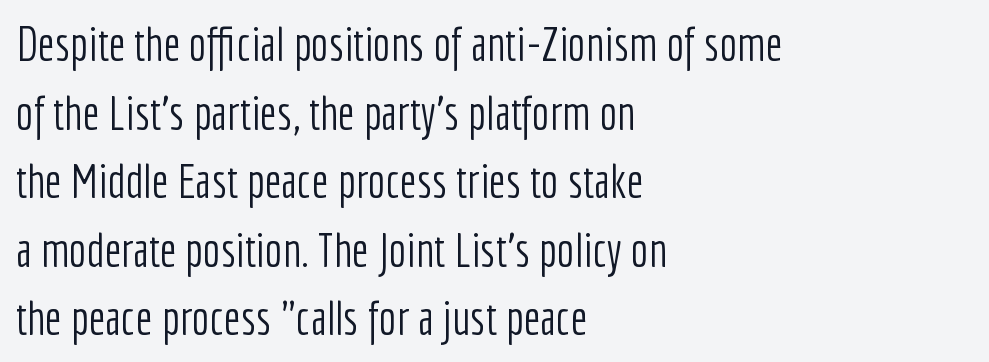
Q: Is the text bold? A: No.
Q: Is the text italic (slanted)? A: No, it is upright.
Q: Is the typeface a serif or a sans-serif typeface? A: Sans-serif.
Q: Is the text underlined? A: No.
Q: How is the paragraph aligned? A: Left-aligned.
Q: Is the spacing between letters normal or unusually wide? A: Normal.
Q: Is the spacing between lines tight, normal or loose? A: Normal.
Q: Width (condensed, normal, or wide)? A: Condensed.
Q: Stroke contrast? A: Low.
Q: x-height? A: Medium.
Q: Monospaced? A: No.
